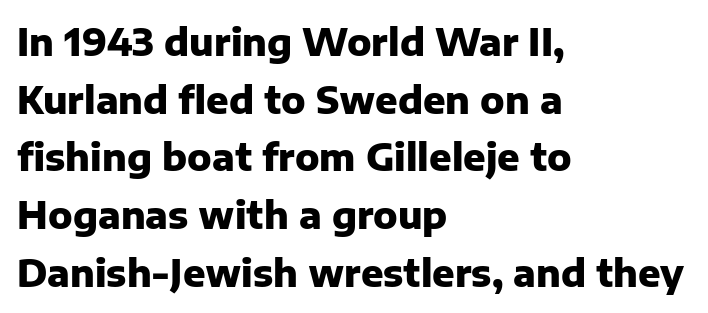
{"serif": "no", "italic": "no", "bold": "yes", "weight": "heavy", "width": "normal", "stroke_contrast": "low", "x_height": "medium", "monospaced": "no", "underline": "no", "align": "left", "line_spacing": "normal", "line_spacing_ratio": 1.56, "letter_spacing": "normal", "letter_spacing_em": 0.0, "glyph_px": 37}
